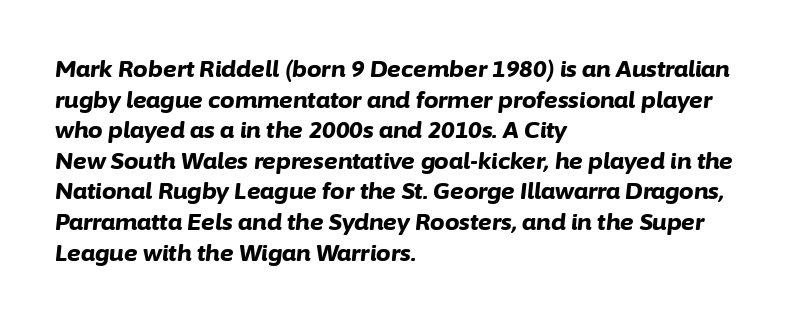
The image shows 23 px bold type, italic (leaning right); set left-aligned, normal line spacing (1.33x), normal letter spacing, not underlined.
